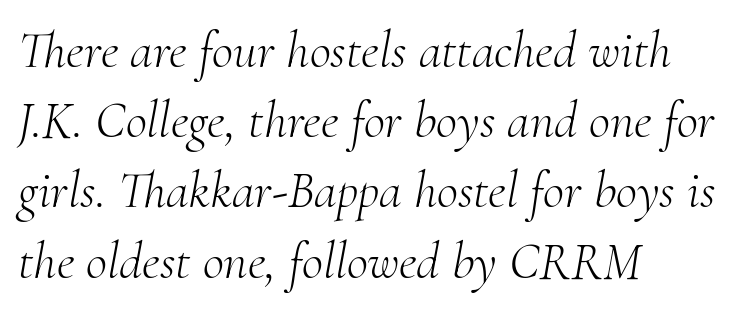
The image shows 52 px light serif type, italic (leaning right); set left-aligned, normal line spacing (1.35x), normal letter spacing, not underlined; medium stroke contrast and a small x-height.
